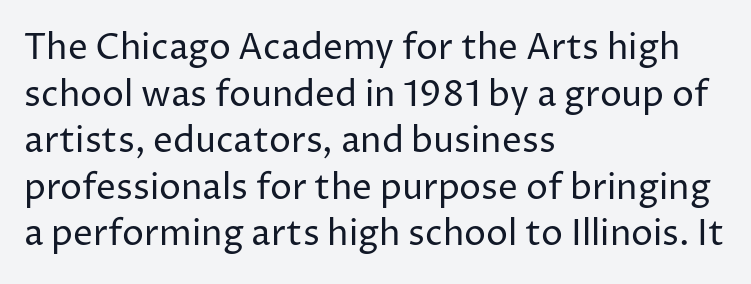
The passage is arranged the way most books set body copy — flush left. No word sits above an underline. Designer's note — italics off, roman on. These lines are rendered in a variable-pitch font.
